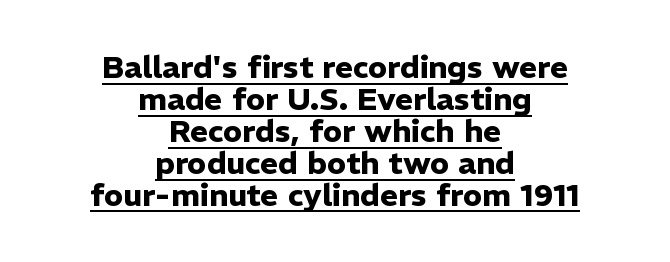
The image shows 31 px heavy sans-serif type, upright; set centered, tight line spacing (1.03x), normal letter spacing, underlined; low stroke contrast and a medium x-height.
